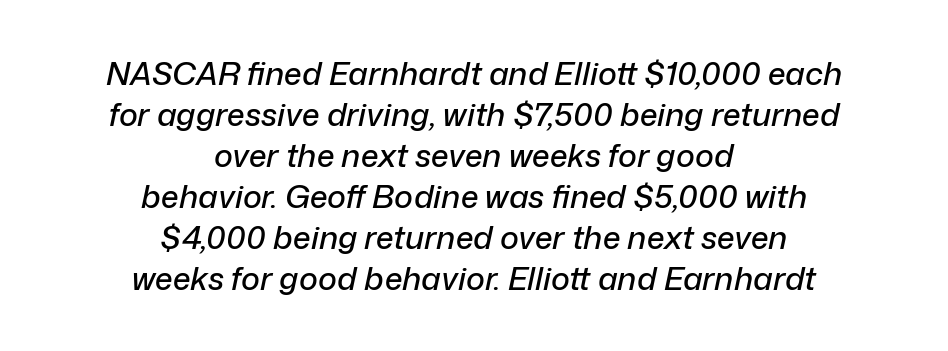
Q: Is the text italic (slanted)? A: Yes, it leans right by about 12 degrees.
Q: Is the text underlined? A: No.
Q: How is the paragraph aligned? A: Centered.
Q: Is the spacing between letters normal or unusually wide? A: Normal.
Q: Is the spacing between lines tight, normal or loose? A: Normal.
Q: Width (condensed, normal, or wide)? A: Normal.
Q: Stroke contrast? A: Low.
Q: x-height? A: Medium.
Q: Monospaced? A: No.
